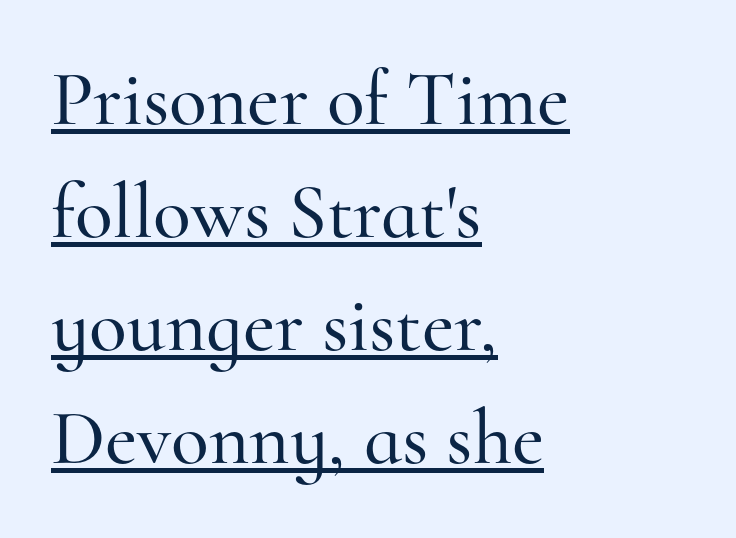
The image shows 78 px serif type, upright; set left-aligned, normal line spacing (1.45x), normal letter spacing, underlined; high stroke contrast and a small x-height.
